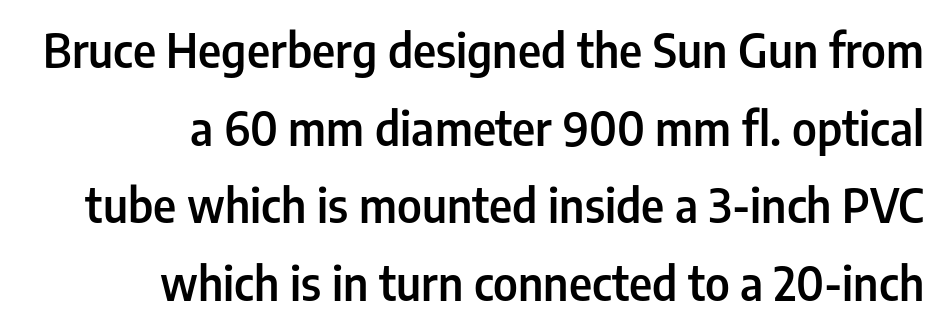
Q: Is the text bold? A: Semi-bold.
Q: Is the text italic (slanted)? A: No, it is upright.
Q: Is the typeface a serif or a sans-serif typeface? A: Sans-serif.
Q: Is the text underlined? A: No.
Q: How is the paragraph aligned? A: Right-aligned.
Q: Is the spacing between letters normal or unusually wide? A: Normal.
Q: Is the spacing between lines tight, normal or loose? A: Normal.
Q: Width (condensed, normal, or wide)? A: Condensed.
Q: Stroke contrast? A: Low.
Q: x-height? A: Medium.
Q: Monospaced? A: No.
